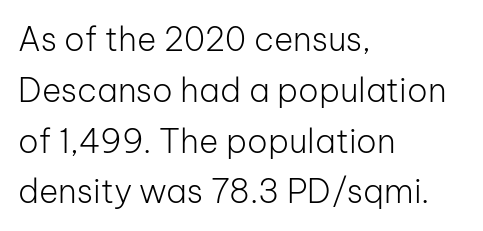
The image shows 33 px light sans-serif type, upright; set left-aligned, normal line spacing (1.54x), normal letter spacing, not underlined; low stroke contrast and a medium x-height.
